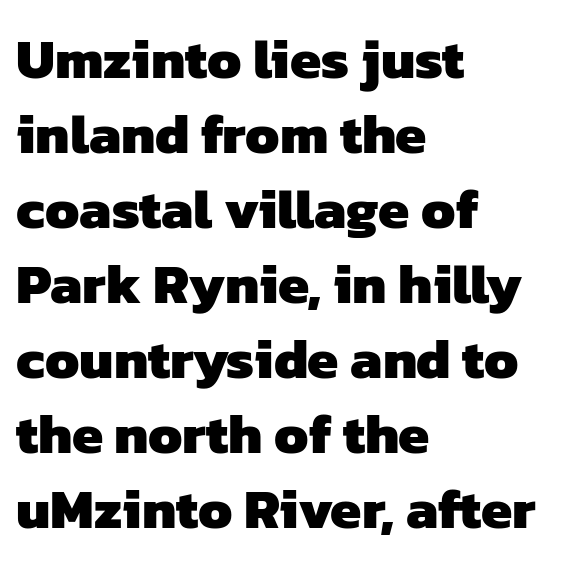
Q: Is the text bold? A: Yes.
Q: Is the typeface a serif or a sans-serif typeface? A: Sans-serif.
Q: Is the text underlined? A: No.
Q: How is the paragraph aligned? A: Left-aligned.
Q: Is the spacing between letters normal or unusually wide? A: Normal.
Q: Is the spacing between lines tight, normal or loose? A: Normal.
Q: Width (condensed, normal, or wide)? A: Normal.
Q: Stroke contrast? A: Low.
Q: x-height? A: Medium.
Q: Monospaced? A: No.
